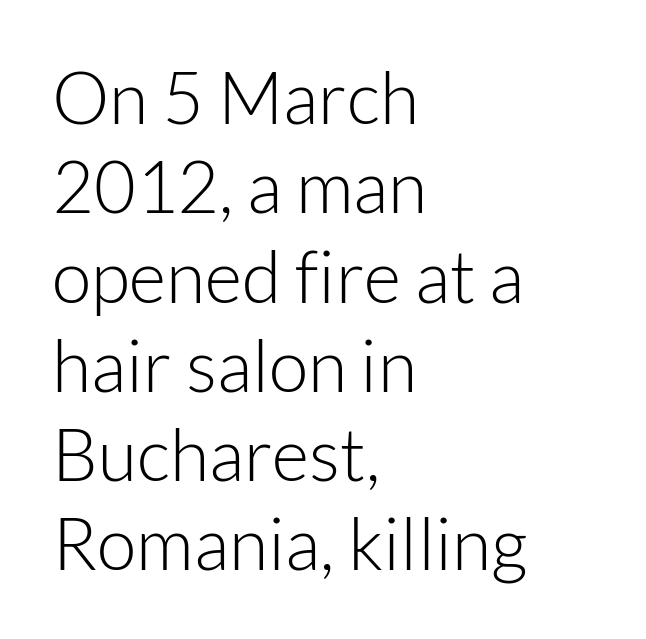
{"serif": "no", "italic": "no", "bold": "no", "weight": "light", "width": "normal", "stroke_contrast": "low", "x_height": "medium", "monospaced": "no", "underline": "no", "align": "left", "line_spacing_ratio": 1.24, "letter_spacing": "normal", "letter_spacing_em": 0.0, "glyph_px": 72}
